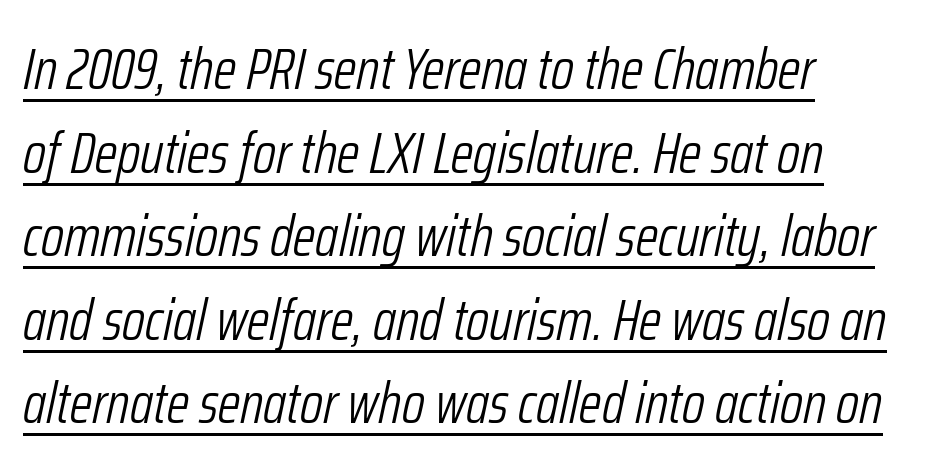
{"italic": "yes", "lean": "right", "slant_degrees": 12, "bold": "no", "weight": "light", "width": "condensed", "stroke_contrast": "low", "x_height": "medium", "monospaced": "no", "underline": "yes", "align": "left", "line_spacing": "normal", "line_spacing_ratio": 1.44, "letter_spacing": "normal", "letter_spacing_em": 0.0, "glyph_px": 58}
